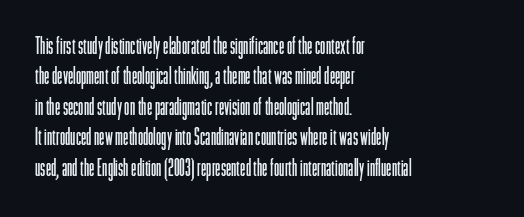
The image shows 24 px text type, upright; set left-aligned, normal line spacing (1.27x), normal letter spacing, not underlined.
